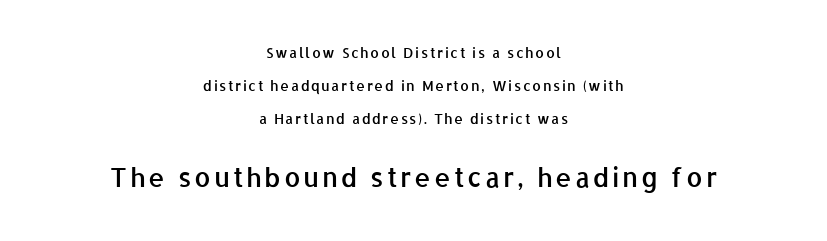
The lines are spread far apart with generous leading. Alignment: centered. Top chunk: small. Bottom chunk: large. Posture: straight, roman, zero tilt. Slightly chunky letters — semibold, I'd say, not full bold.
